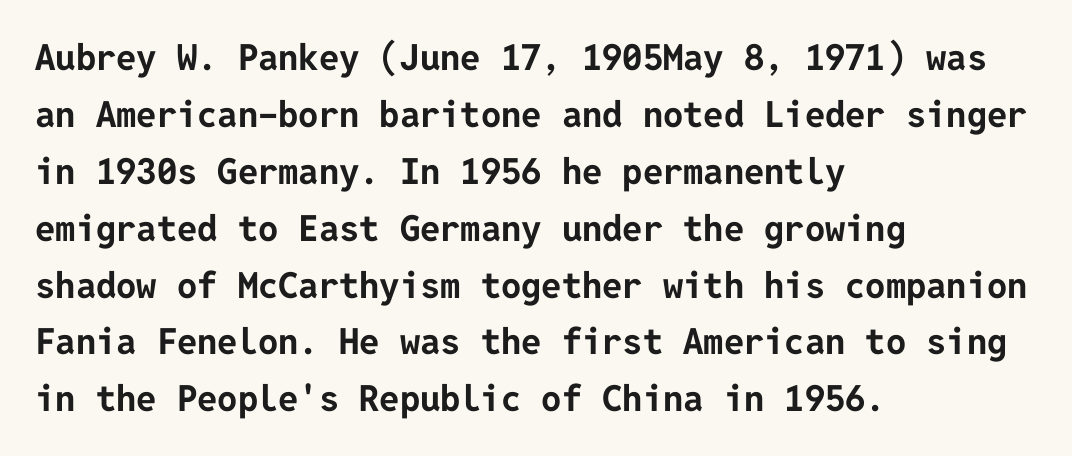
Q: Is the text bold? A: Yes.
Q: Is the text italic (slanted)? A: No, it is upright.
Q: Is the typeface a serif or a sans-serif typeface? A: Sans-serif.
Q: Is the text underlined? A: No.
Q: How is the paragraph aligned? A: Left-aligned.
Q: Is the spacing between letters normal or unusually wide? A: Normal.
Q: Is the spacing between lines tight, normal or loose? A: Normal.
Q: Width (condensed, normal, or wide)? A: Normal.
Q: Stroke contrast? A: Low.
Q: x-height? A: Medium.
